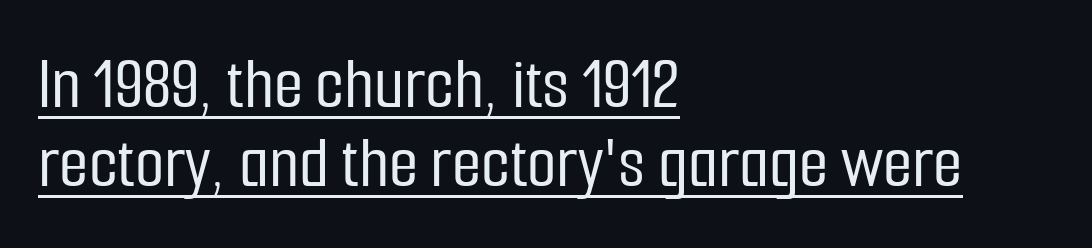
Very little white space separates one row of letters from the next. If you drew a ruler down the left edge, every line would touch it. Like a heading marked for emphasis, these lines bear an underscore. Think of a printed novel: that variable character pitch is what you see here.
